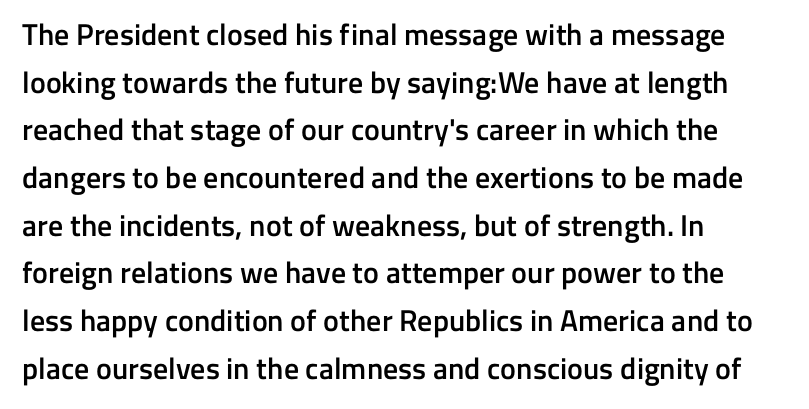
Q: Is the text bold? A: Semi-bold.
Q: Is the text italic (slanted)? A: No, it is upright.
Q: Is the typeface a serif or a sans-serif typeface? A: Sans-serif.
Q: Is the text underlined? A: No.
Q: How is the paragraph aligned? A: Left-aligned.
Q: Is the spacing between letters normal or unusually wide? A: Normal.
Q: Is the spacing between lines tight, normal or loose? A: Normal.
Q: Width (condensed, normal, or wide)? A: Normal.
Q: Stroke contrast? A: Low.
Q: x-height? A: Medium.
Q: Monospaced? A: No.
